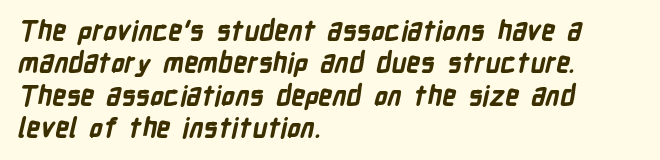
{"bold": "yes", "underline": "no", "align": "left", "line_spacing_ratio": 1.2, "letter_spacing": "normal", "letter_spacing_em": 0.0, "glyph_px": 27}
